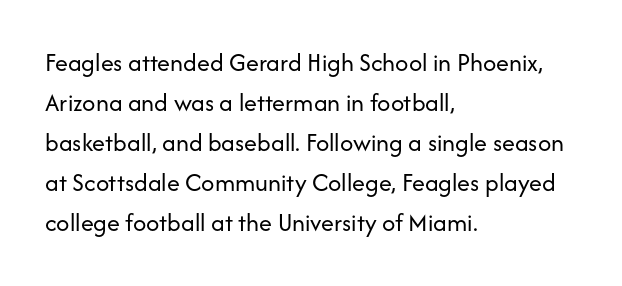
Q: Is the text bold? A: No.
Q: Is the text italic (slanted)? A: No, it is upright.
Q: Is the text underlined? A: No.
Q: How is the paragraph aligned? A: Left-aligned.
Q: Is the spacing between letters normal or unusually wide? A: Normal.
Q: Is the spacing between lines tight, normal or loose? A: Normal.
